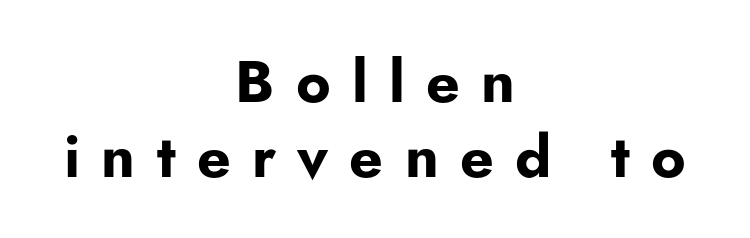
Q: Is the text bold? A: Yes.
Q: Is the text italic (slanted)? A: No, it is upright.
Q: Is the typeface a serif or a sans-serif typeface? A: Sans-serif.
Q: Is the text underlined? A: No.
Q: How is the paragraph aligned? A: Centered.
Q: Is the spacing between letters normal or unusually wide? A: Unusually wide.
Q: Is the spacing between lines tight, normal or loose? A: Normal.
Q: Width (condensed, normal, or wide)? A: Normal.
Q: Stroke contrast? A: Low.
Q: x-height? A: Small.
Q: Monospaced? A: No.
